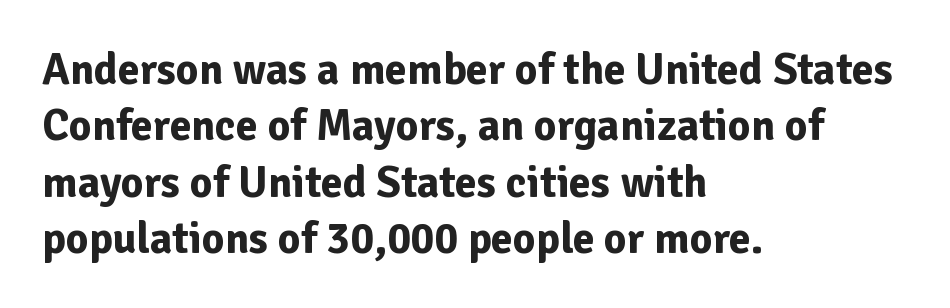
{"serif": "no", "italic": "no", "bold": "yes", "weight": "bold", "width": "normal", "stroke_contrast": "low", "x_height": "medium", "monospaced": "no", "underline": "no", "align": "left", "line_spacing": "normal", "line_spacing_ratio": 1.28, "letter_spacing": "normal", "letter_spacing_em": 0.0, "glyph_px": 44}
